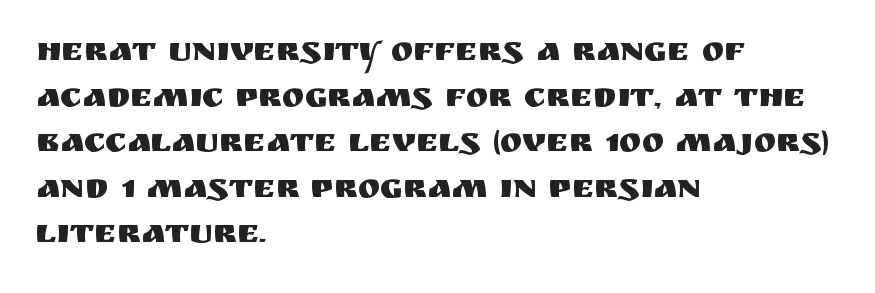
{"serif": "no", "italic": "no", "width": "normal", "stroke_contrast": "medium", "x_height": "large", "monospaced": "no", "underline": "no", "align": "left", "line_spacing": "normal", "line_spacing_ratio": 1.34, "letter_spacing": "normal", "letter_spacing_em": 0.0, "glyph_px": 34}
